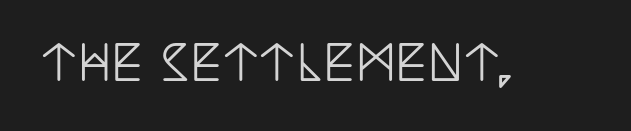
{"serif": "yes", "italic": "no", "width": "condensed", "stroke_contrast": "low", "x_height": "large", "monospaced": "no", "underline": "no", "letter_spacing": "normal", "letter_spacing_em": 0.0, "glyph_px": 48}
